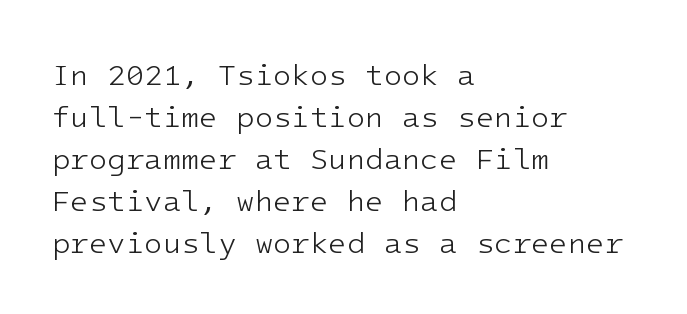
{"serif": "no", "italic": "no", "bold": "no", "weight": "light", "width": "normal", "stroke_contrast": "low", "x_height": "medium", "monospaced": "yes", "underline": "no", "align": "left", "line_spacing": "normal", "line_spacing_ratio": 1.4, "letter_spacing": "normal", "letter_spacing_em": 0.0, "glyph_px": 30}
